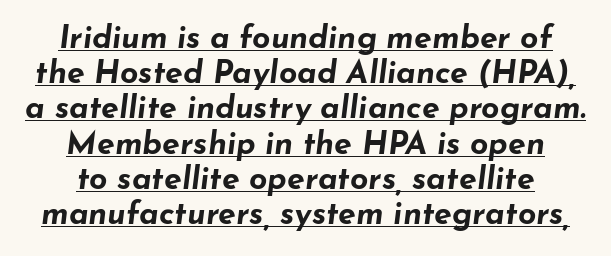
Q: Is the text bold? A: Yes.
Q: Is the text italic (slanted)? A: Yes, it leans right by about 7 degrees.
Q: Is the text underlined? A: Yes.
Q: How is the paragraph aligned? A: Centered.
Q: Is the spacing between letters normal or unusually wide? A: Normal.
Q: Is the spacing between lines tight, normal or loose? A: Tight.
Q: Width (condensed, normal, or wide)? A: Wide.
Q: Stroke contrast? A: Low.
Q: x-height? A: Small.
Q: Monospaced? A: No.
